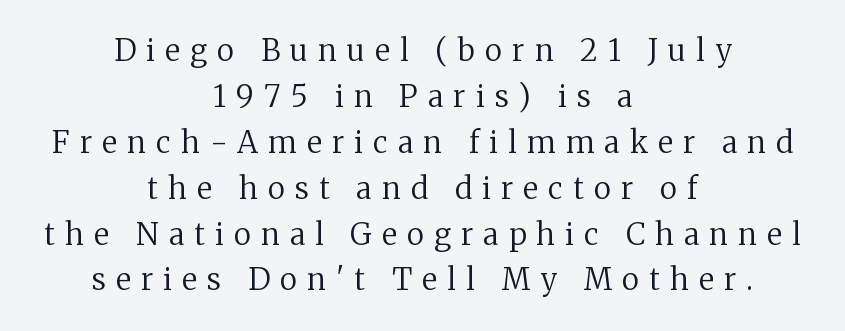
Q: Is the text bold? A: No.
Q: Is the text italic (slanted)? A: No, it is upright.
Q: Is the typeface a serif or a sans-serif typeface? A: Serif.
Q: Is the text underlined? A: No.
Q: How is the paragraph aligned? A: Centered.
Q: Is the spacing between letters normal or unusually wide? A: Unusually wide.
Q: Is the spacing between lines tight, normal or loose? A: Normal.
Q: Width (condensed, normal, or wide)? A: Normal.
Q: Stroke contrast? A: Medium.
Q: x-height? A: Medium.
Q: Monospaced? A: No.
